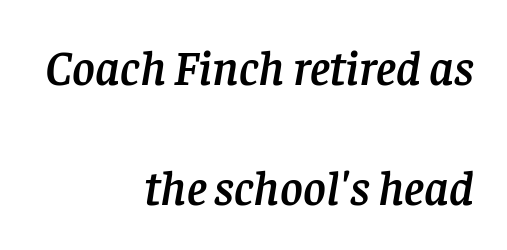
{"serif": "yes", "italic": "yes", "lean": "right", "slant_degrees": 8, "width": "normal", "stroke_contrast": "low", "x_height": "large", "monospaced": "no", "underline": "no", "align": "right", "line_spacing": "loose", "line_spacing_ratio": 2.45, "letter_spacing": "normal", "letter_spacing_em": 0.0, "glyph_px": 49}
